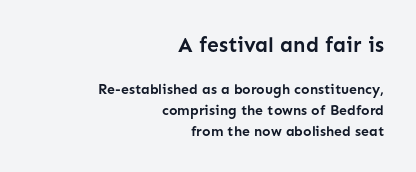
Q: Is the text bold? A: Yes.
Q: Is the text italic (slanted)? A: No, it is upright.
Q: Is the text underlined? A: No.
Q: How is the paragraph aligned? A: Right-aligned.
Q: Is the spacing between letters normal or unusually wide? A: Normal.
Q: Is the spacing between lines tight, normal or loose? A: Normal.
Q: Which block of text is set in a larger size, the first (top) or the second (bottom)? A: The first (top) one.
